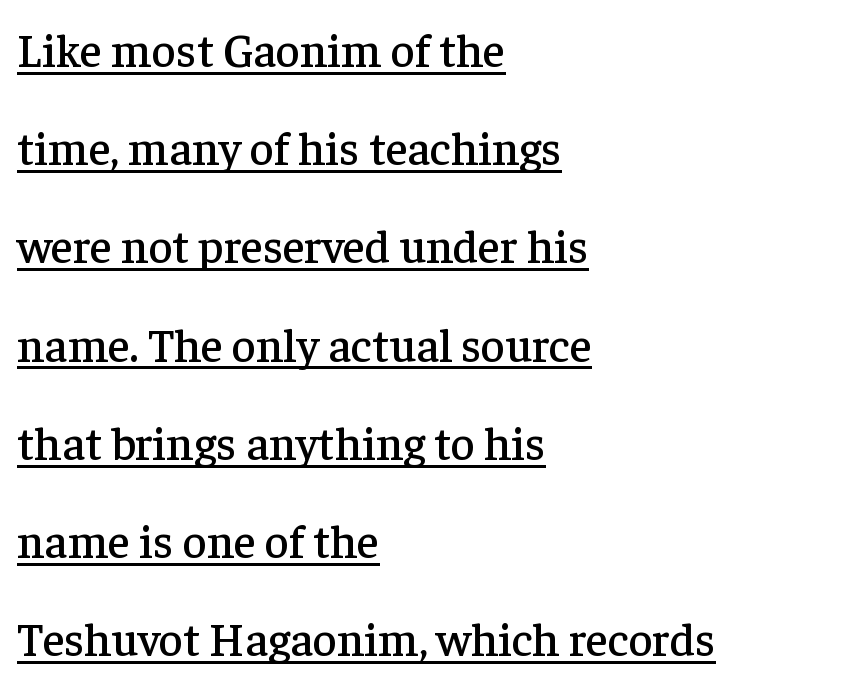
Q: Is the text italic (slanted)? A: No, it is upright.
Q: Is the typeface a serif or a sans-serif typeface? A: Serif.
Q: Is the text underlined? A: Yes.
Q: How is the paragraph aligned? A: Left-aligned.
Q: Is the spacing between letters normal or unusually wide? A: Normal.
Q: Is the spacing between lines tight, normal or loose? A: Loose.
Q: Width (condensed, normal, or wide)? A: Normal.
Q: Stroke contrast? A: Low.
Q: x-height? A: Medium.
Q: Monospaced? A: No.
